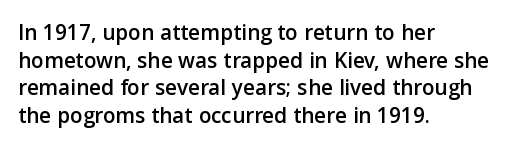
{"italic": "no", "underline": "no", "align": "left", "line_spacing_ratio": 1.2, "letter_spacing": "normal", "letter_spacing_em": 0.0, "glyph_px": 23}
